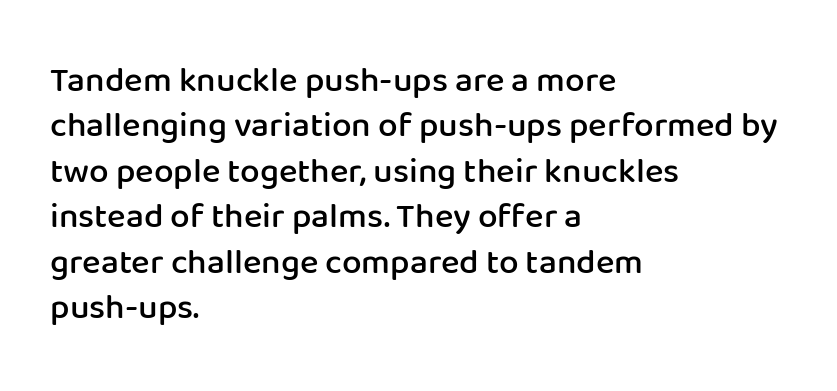
{"serif": "no", "italic": "no", "bold": "semi", "weight": "semibold", "width": "normal", "stroke_contrast": "low", "x_height": "medium", "monospaced": "no", "underline": "no", "align": "left", "line_spacing": "normal", "line_spacing_ratio": 1.3, "letter_spacing": "normal", "letter_spacing_em": 0.0, "glyph_px": 35}
